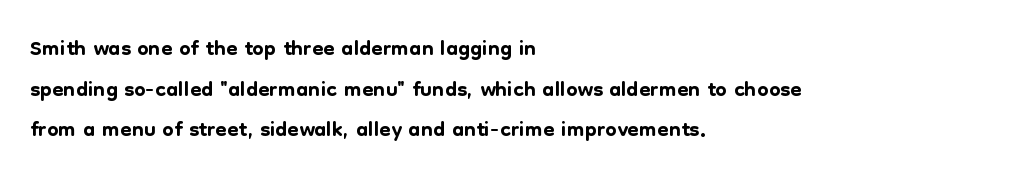
The image shows 33 px sans-serif type, upright; set left-aligned, line spacing 1.23x, normal letter spacing, not underlined; low stroke contrast and a medium x-height.
